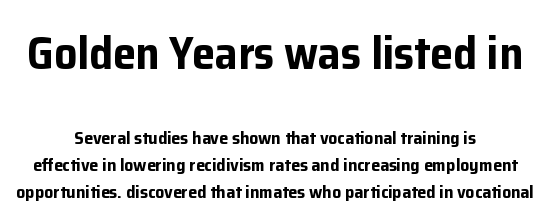
{"serif": "no", "italic": "no", "bold": "yes", "weight": "bold", "width": "normal", "stroke_contrast": "low", "x_height": "medium", "monospaced": "no", "underline": "no", "align": "center", "line_spacing": "normal", "line_spacing_ratio": 1.52, "letter_spacing": "normal", "letter_spacing_em": 0.0, "larger_block": "first", "size_ratio": 2.56, "glyph_px": 46}
